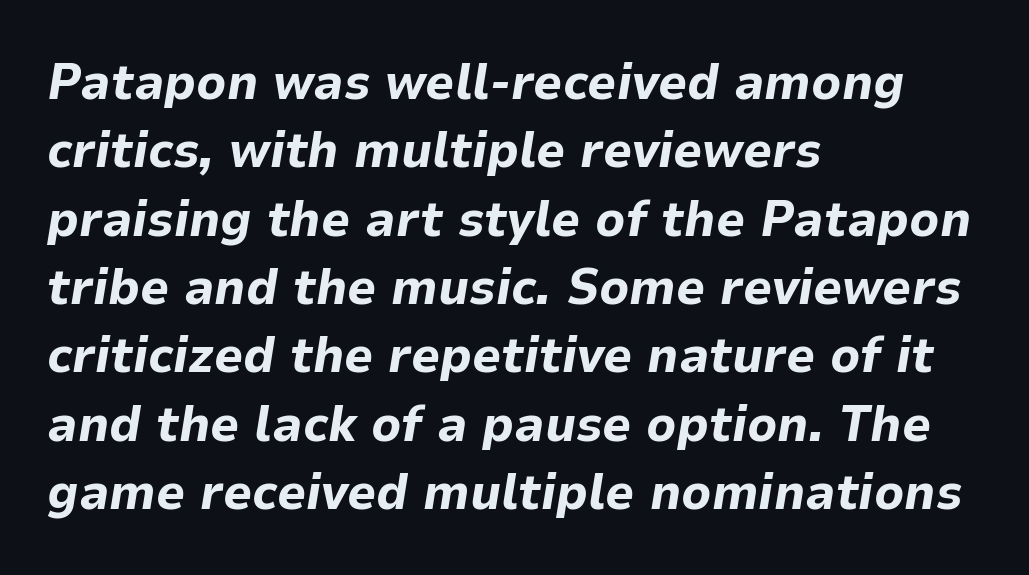
Q: Is the text bold? A: Yes.
Q: Is the text italic (slanted)? A: Yes, it leans right by about 9 degrees.
Q: Is the text underlined? A: No.
Q: How is the paragraph aligned? A: Left-aligned.
Q: Is the spacing between letters normal or unusually wide? A: Normal.
Q: Is the spacing between lines tight, normal or loose? A: Normal.
Q: Width (condensed, normal, or wide)? A: Normal.
Q: Stroke contrast? A: Low.
Q: x-height? A: Medium.
Q: Monospaced? A: No.
